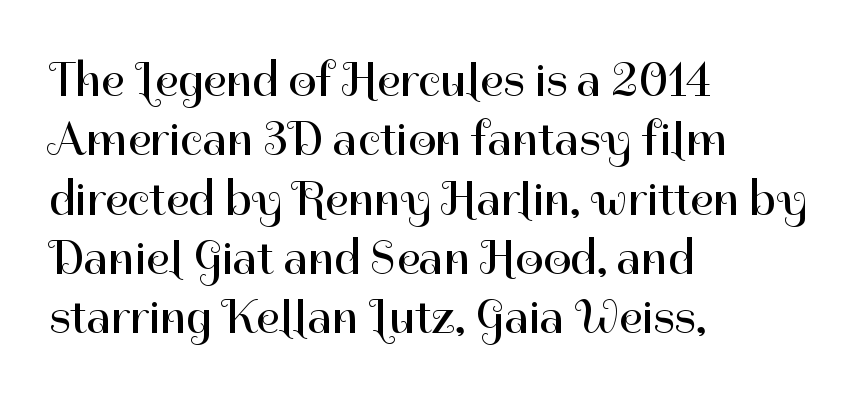
The image shows 49 px regular-weight sans-serif type, upright; set left-aligned, line spacing 1.21x, normal letter spacing, not underlined; high stroke contrast and a medium x-height.
